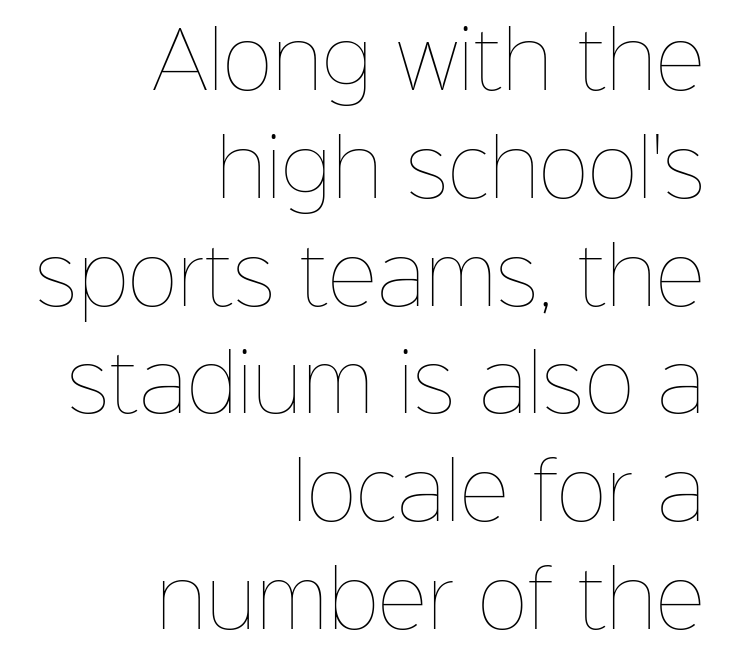
Reading down the block, your eye finds every line finishing at a fixed right position. Proportional: the letters do not fall into vertical columns. The designer left line spacing at the default. Spacing between characters is what you'd get straight out of the box.
